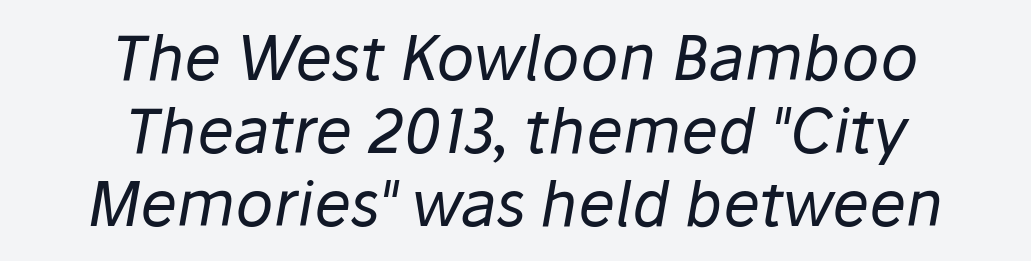
Q: Is the text bold? A: No.
Q: Is the text italic (slanted)? A: Yes, it leans right by about 10 degrees.
Q: Is the text underlined? A: No.
Q: How is the paragraph aligned? A: Centered.
Q: Is the spacing between letters normal or unusually wide? A: Normal.
Q: Width (condensed, normal, or wide)? A: Normal.
Q: Stroke contrast? A: Low.
Q: x-height? A: Medium.
Q: Monospaced? A: No.
